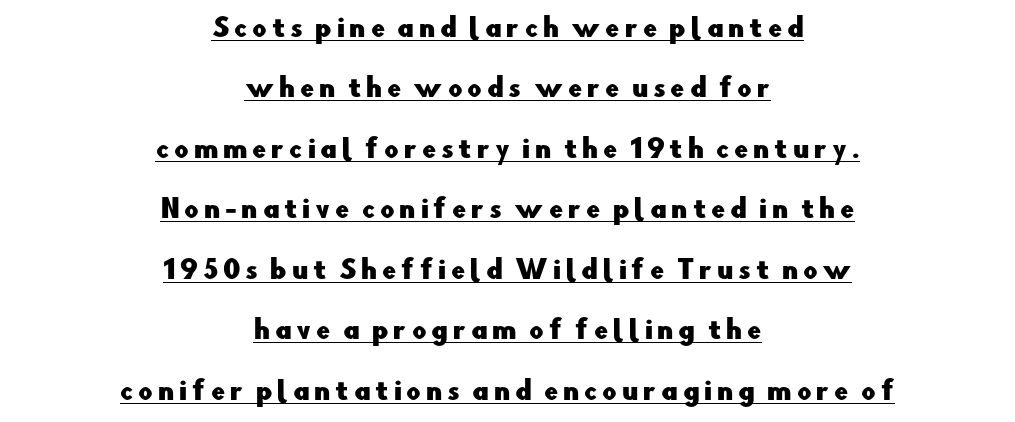
Every word sits above its own underline. This block would shrink considerably if given ordinary leading; it's expanded now. A roman cut, with each character standing at attention. Both edges are ragged and mirror each other, which tells us the setting is centered.
